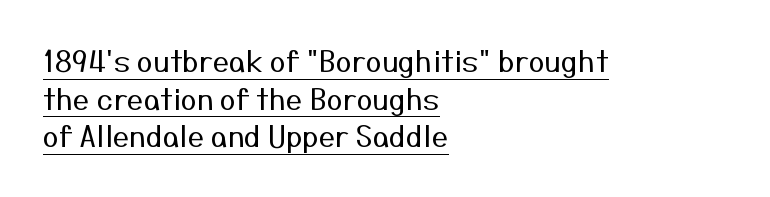
The image shows 29 px regular-weight sans-serif type, upright; set left-aligned, normal line spacing (1.3x), normal letter spacing, underlined; medium stroke contrast and a medium x-height.
